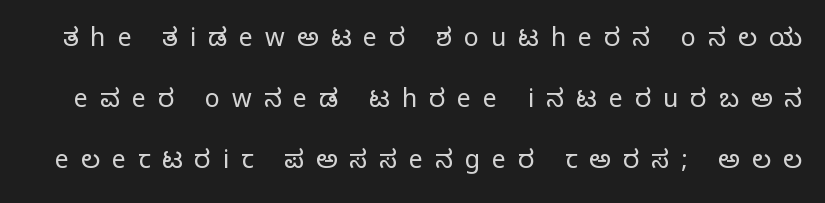
Q: Is the text bold? A: No.
Q: Is the text italic (slanted)? A: No, it is upright.
Q: Is the text underlined? A: No.
Q: Is the spacing between letters normal or unusually wide? A: Unusually wide.
Q: Is the spacing between lines tight, normal or loose? A: Loose.
